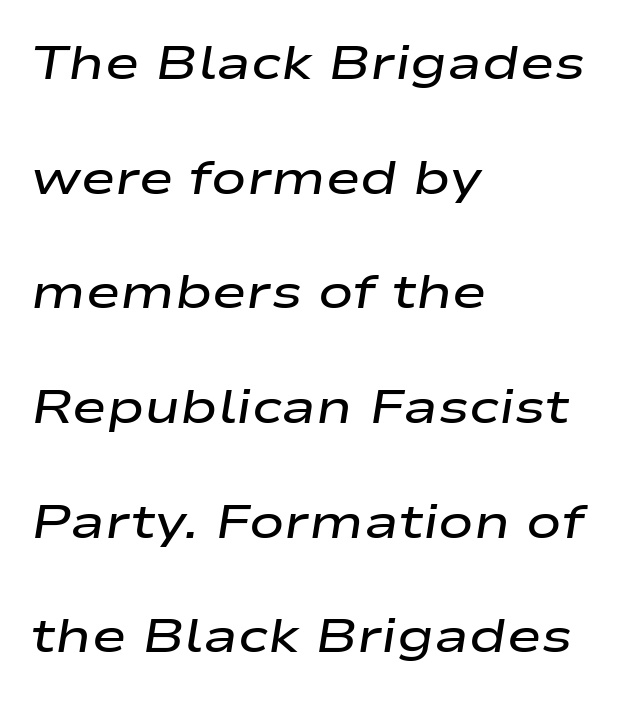
Q: Is the text bold? A: Semi-bold.
Q: Is the text italic (slanted)? A: Yes, it leans right by about 9 degrees.
Q: Is the text underlined? A: No.
Q: How is the paragraph aligned? A: Left-aligned.
Q: Is the spacing between letters normal or unusually wide? A: Normal.
Q: Is the spacing between lines tight, normal or loose? A: Loose.
Q: Width (condensed, normal, or wide)? A: Wide.
Q: Stroke contrast? A: Low.
Q: x-height? A: Medium.
Q: Monospaced? A: No.
